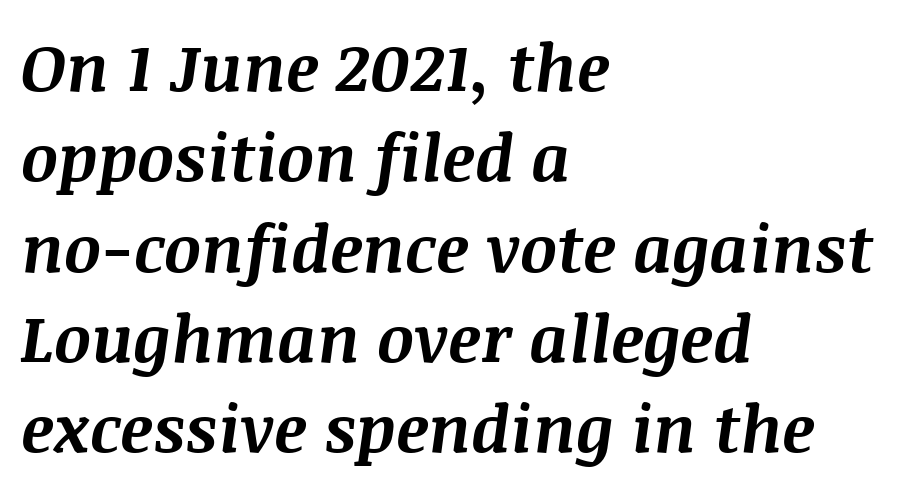
{"italic": "yes", "lean": "right", "slant_degrees": 8, "bold": "yes", "weight": "bold", "width": "normal", "stroke_contrast": "medium", "x_height": "large", "monospaced": "no", "underline": "no", "align": "left", "line_spacing": "normal", "line_spacing_ratio": 1.39, "letter_spacing": "normal", "letter_spacing_em": 0.0, "glyph_px": 65}
